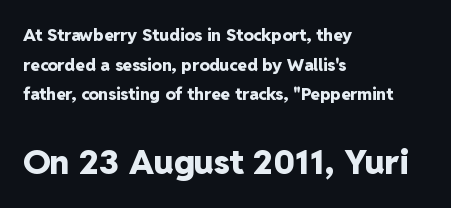
The image shows 34 px heavy sans-serif type, upright; set left-aligned, line spacing 1.75x, normal letter spacing, not underlined; the second (bottom) block is 2.0x larger; low stroke contrast and a medium x-height.
